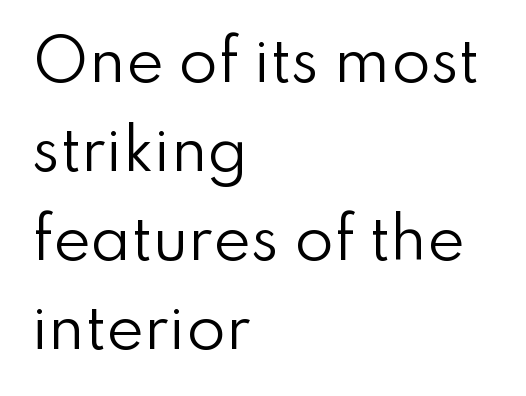
You can tell it's not italic because the verticals are truly vertical. Varying glyph widths throughout — classic text-font behaviour. This sample uses plain, unmodified letter spacing. Regular leading.
